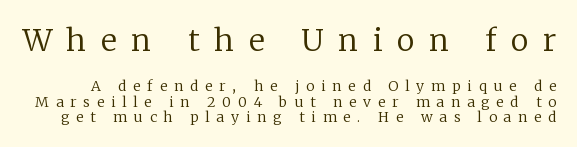
Q: Is the text bold? A: No.
Q: Is the text italic (slanted)? A: No, it is upright.
Q: Is the typeface a serif or a sans-serif typeface? A: Serif.
Q: Is the text underlined? A: No.
Q: Is the spacing between letters normal or unusually wide? A: Unusually wide.
Q: Is the spacing between lines tight, normal or loose? A: Tight.
Q: Which block of text is set in a larger size, the first (top) or the second (bottom)? A: The first (top) one.
Q: Width (condensed, normal, or wide)? A: Normal.
Q: Stroke contrast? A: Low.
Q: x-height? A: Medium.
Q: Monospaced? A: No.
